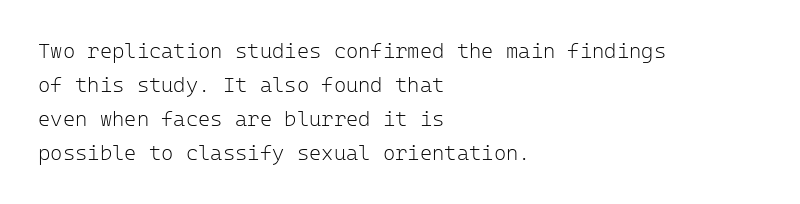
The image shows 21 px text type, upright; set left-aligned, normal line spacing (1.62x), normal letter spacing, not underlined.
